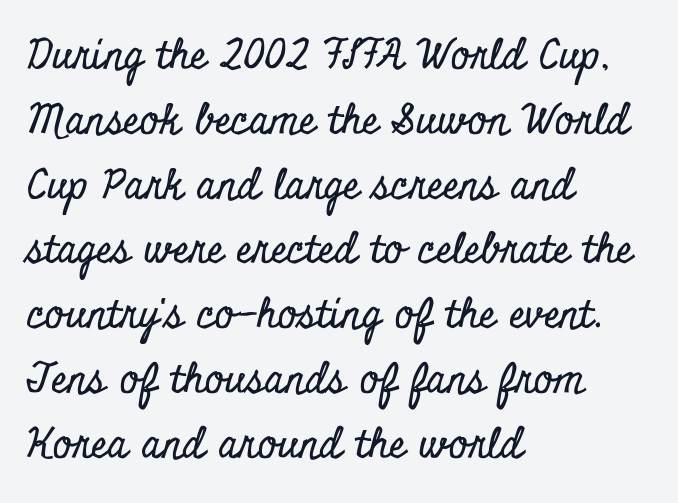
Q: Is the text italic (slanted)? A: Yes.
Q: Is the typeface a serif or a sans-serif typeface? A: Serif.
Q: Is the text underlined? A: No.
Q: How is the paragraph aligned? A: Left-aligned.
Q: Is the spacing between letters normal or unusually wide? A: Normal.
Q: Is the spacing between lines tight, normal or loose? A: Normal.
Q: Width (condensed, normal, or wide)? A: Condensed.
Q: Stroke contrast? A: Low.
Q: x-height? A: Small.
Q: Monospaced? A: No.
